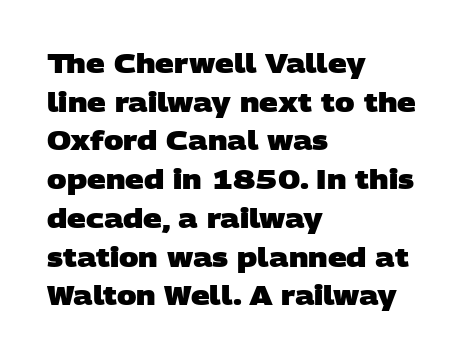
Q: Is the text bold? A: Yes.
Q: Is the text underlined? A: No.
Q: How is the paragraph aligned? A: Left-aligned.
Q: Is the spacing between letters normal or unusually wide? A: Normal.
Q: Is the spacing between lines tight, normal or loose? A: Normal.
